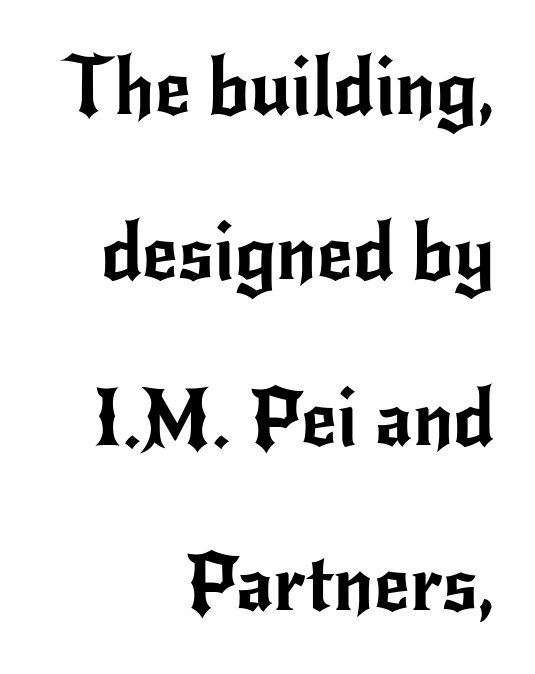
{"serif": "no", "italic": "no", "width": "normal", "stroke_contrast": "low", "x_height": "small", "monospaced": "no", "underline": "no", "align": "right", "line_spacing": "loose", "line_spacing_ratio": 2.12, "letter_spacing": "normal", "letter_spacing_em": 0.0, "glyph_px": 78}
